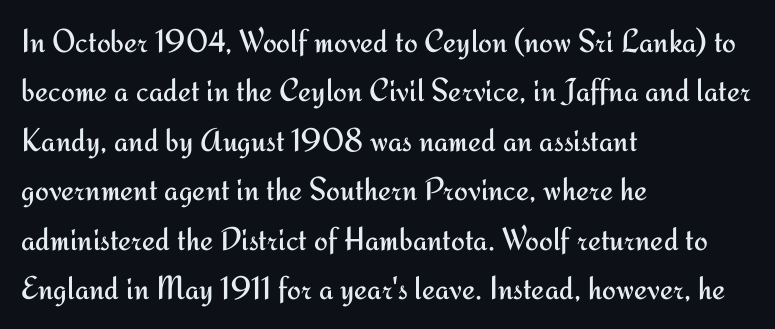
Stems and bowls with no extra thickness — not bold. A typesetter would call this leading conventional body-copy spacing. Look at the bottom of the vertical strokes: they stop flat, with no serifs. Nobody touched the tracking dial on this one. The letters advance in unequal steps, a hallmark of proportional type.
